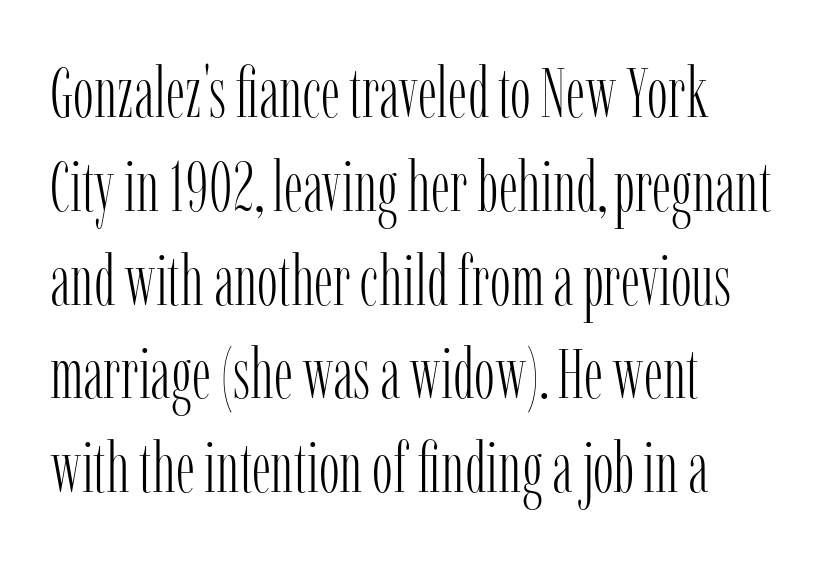
Q: Is the text bold? A: No.
Q: Is the text italic (slanted)? A: No, it is upright.
Q: Is the typeface a serif or a sans-serif typeface? A: Serif.
Q: Is the text underlined? A: No.
Q: How is the paragraph aligned? A: Left-aligned.
Q: Is the spacing between letters normal or unusually wide? A: Normal.
Q: Is the spacing between lines tight, normal or loose? A: Normal.
Q: Width (condensed, normal, or wide)? A: Condensed.
Q: Stroke contrast? A: Low.
Q: x-height? A: Medium.
Q: Monospaced? A: No.
